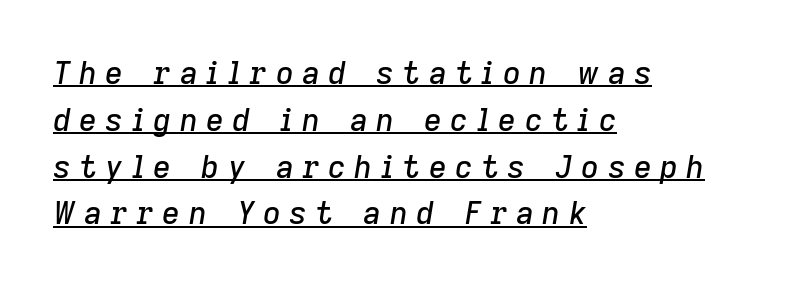
Q: Is the text italic (slanted)? A: Yes, it leans right by about 9 degrees.
Q: Is the text underlined? A: Yes.
Q: How is the paragraph aligned? A: Left-aligned.
Q: Is the spacing between letters normal or unusually wide? A: Unusually wide.
Q: Is the spacing between lines tight, normal or loose? A: Normal.
Q: Width (condensed, normal, or wide)? A: Normal.
Q: Stroke contrast? A: Low.
Q: x-height? A: Medium.
Q: Monospaced? A: No.
